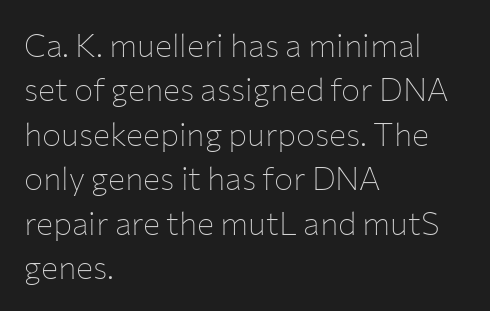
Q: Is the text bold? A: No.
Q: Is the text italic (slanted)? A: No, it is upright.
Q: Is the typeface a serif or a sans-serif typeface? A: Sans-serif.
Q: Is the text underlined? A: No.
Q: How is the paragraph aligned? A: Left-aligned.
Q: Is the spacing between letters normal or unusually wide? A: Normal.
Q: Is the spacing between lines tight, normal or loose? A: Normal.
Q: Width (condensed, normal, or wide)? A: Normal.
Q: Stroke contrast? A: Low.
Q: x-height? A: Medium.
Q: Monospaced? A: No.
